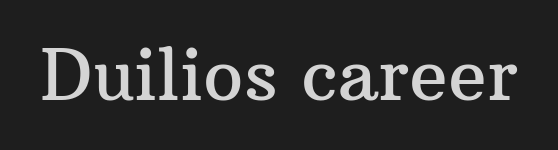
{"serif": "yes", "italic": "no", "width": "normal", "stroke_contrast": "medium", "x_height": "medium", "monospaced": "no", "underline": "no", "letter_spacing": "normal", "letter_spacing_em": 0.0, "glyph_px": 71}
